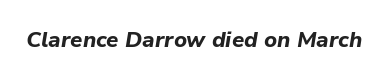
Is the type slanted? Yes — the strokes lean at a clear angle. The string is rendered with underlining switched off. Strokes here are thick enough to call this a true bold. This rendering leaves character spacing at its baseline value.
